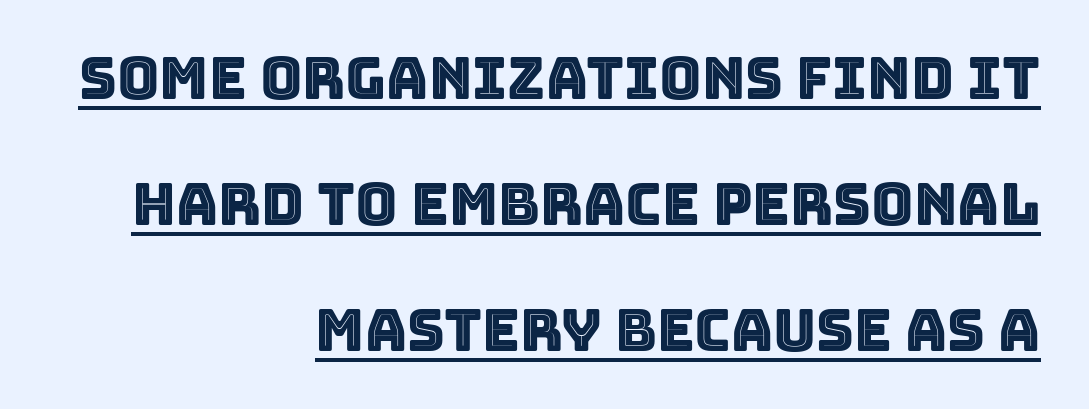
A roman cut, with each character standing at attention. Here the designer chose a conventional face with non-uniform glyph widths. This rendering uses right alignment, leaving the left contour irregular. Observe the ordinary spacing: letters are neighbours, not strangers. The block of text is sparse from top to bottom, with ample space between rows. Check the space under the baseline: a stroke is drawn there.
